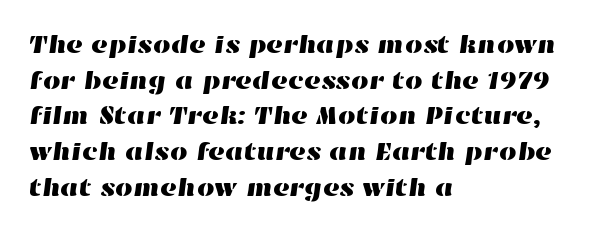
Characters follow at the spacing the type designer built in. Each new line begins a customary step beneath the previous one. Any mark beneath the type? The region is blank. The paragraph has a hard left edge and a soft right edge.
